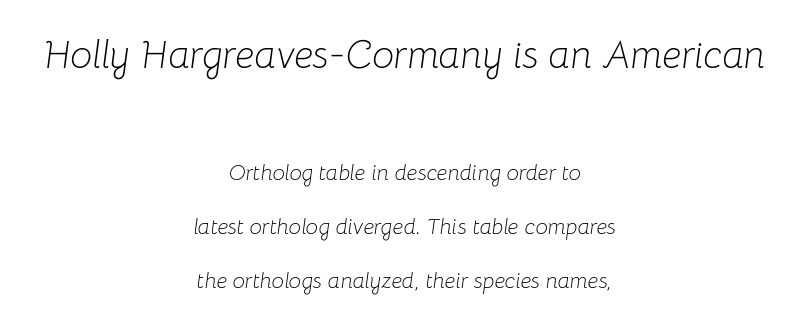
The passage shown begins with its larger block and ends with its smaller one. The face used here is rendered with its standard letterfit. The specimen reads as italic at a glance. Think of a printed novel: that variable character pitch is what you see here. Vertical stems look standard width or narrower in stroke.
